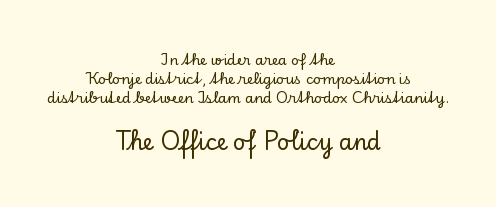
The words here are not underlined. Leftover space on each line is divided equally before and after the words. The more generous point size was reserved for the lower chunk. The letters stand upright; this is a roman face. Students, observe: this is what conventionally led text looks like.
